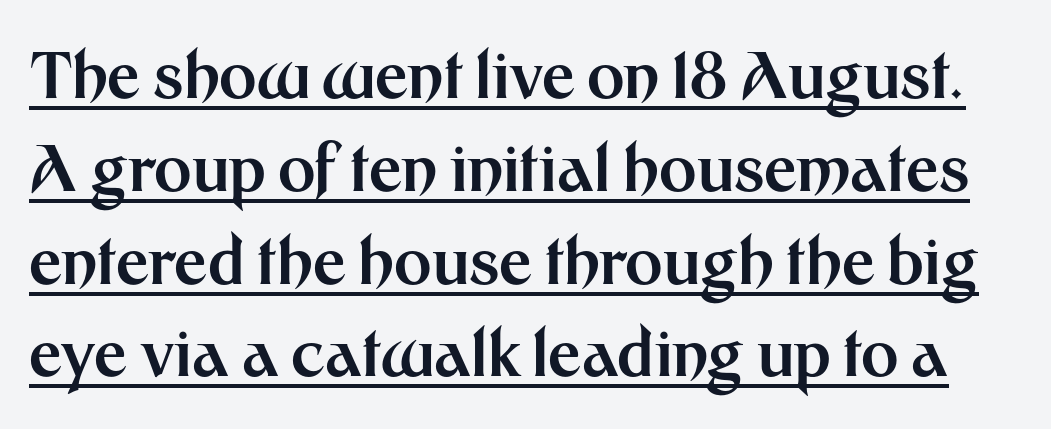
You can tell it's not italic because the verticals are truly vertical. No feet cap the strokes, marking this as sans-serif type. Varying glyph widths throughout — classic text-font behaviour. In terms of leading, this rendering sits right in the middle. Beneath each row of characters lies a ruled line. The horizontal fit of the characters is conventional and even.
